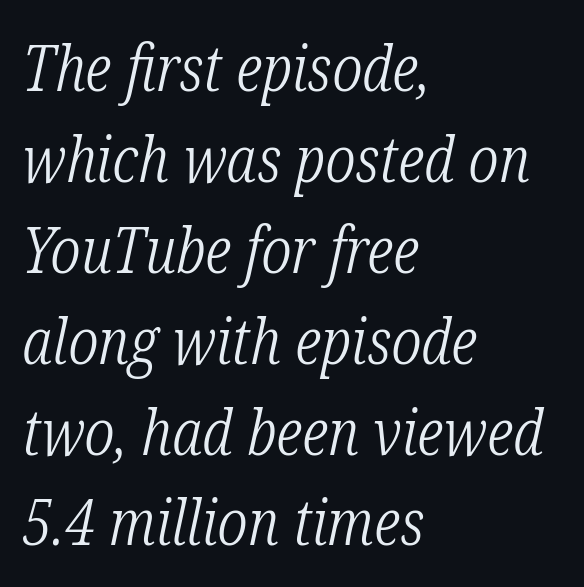
The font sits on the lighter half of the weight spectrum, regular included. Tracking value appears to be zero — textbook default spacing. A bare baseline throughout the passage. Every character sits at an angle, as italics do. The letters advance in unequal steps, a hallmark of proportional type.
